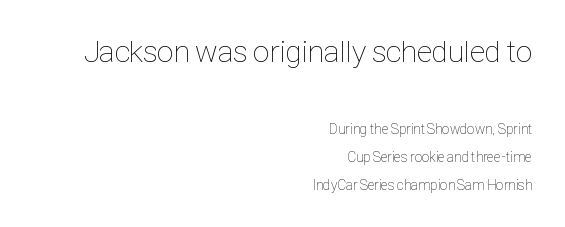
Q: Is the text bold? A: No.
Q: Is the text italic (slanted)? A: No, it is upright.
Q: Is the text underlined? A: No.
Q: How is the paragraph aligned? A: Right-aligned.
Q: Is the spacing between letters normal or unusually wide? A: Normal.
Q: Is the spacing between lines tight, normal or loose? A: Loose.
Q: Which block of text is set in a larger size, the first (top) or the second (bottom)? A: The first (top) one.
Q: Width (condensed, normal, or wide)? A: Condensed.
Q: Stroke contrast? A: Low.
Q: x-height? A: Medium.
Q: Monospaced? A: No.
